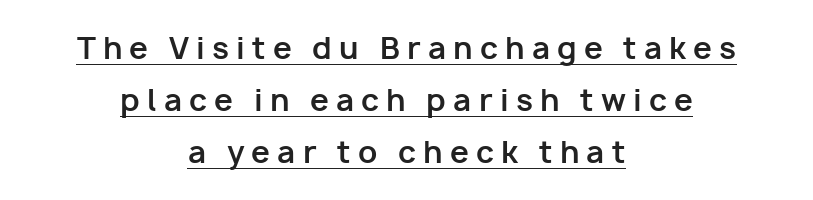
{"serif": "no", "italic": "no", "bold": "yes", "weight": "bold", "width": "normal", "stroke_contrast": "low", "x_height": "medium", "monospaced": "no", "underline": "yes", "align": "center", "line_spacing_ratio": 1.74, "letter_spacing": "wide", "letter_spacing_em": 0.24, "glyph_px": 30}
